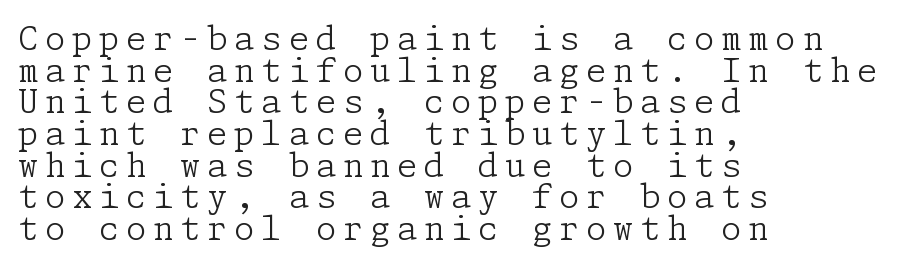
Q: Is the text bold? A: No.
Q: Is the text italic (slanted)? A: No, it is upright.
Q: Is the typeface a serif or a sans-serif typeface? A: Serif.
Q: Is the text underlined? A: No.
Q: How is the paragraph aligned? A: Left-aligned.
Q: Is the spacing between letters normal or unusually wide? A: Unusually wide.
Q: Is the spacing between lines tight, normal or loose? A: Tight.
Q: Width (condensed, normal, or wide)? A: Normal.
Q: Stroke contrast? A: Low.
Q: x-height? A: Medium.
